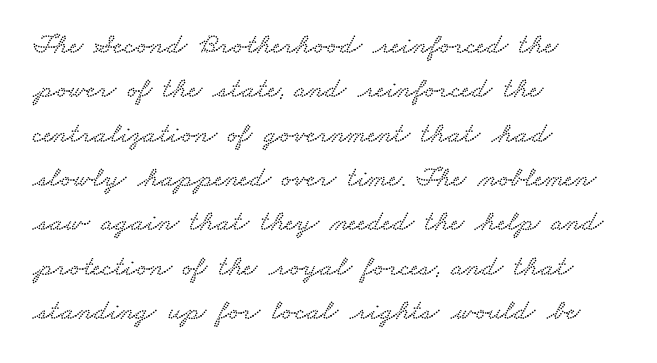
Q: Is the typeface a serif or a sans-serif typeface? A: Serif.
Q: Is the text underlined? A: No.
Q: How is the paragraph aligned? A: Left-aligned.
Q: Is the spacing between letters normal or unusually wide? A: Normal.
Q: Is the spacing between lines tight, normal or loose? A: Normal.
Q: Width (condensed, normal, or wide)? A: Wide.
Q: Stroke contrast? A: Low.
Q: x-height? A: Small.
Q: Monospaced? A: No.
